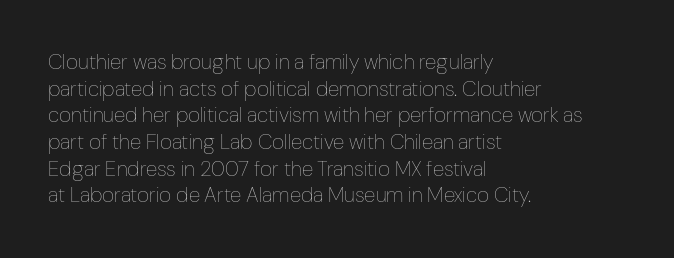
Q: Is the text bold? A: No.
Q: Is the text italic (slanted)? A: No, it is upright.
Q: Is the text underlined? A: No.
Q: How is the paragraph aligned? A: Left-aligned.
Q: Is the spacing between letters normal or unusually wide? A: Normal.
Q: Is the spacing between lines tight, normal or loose? A: Normal.
